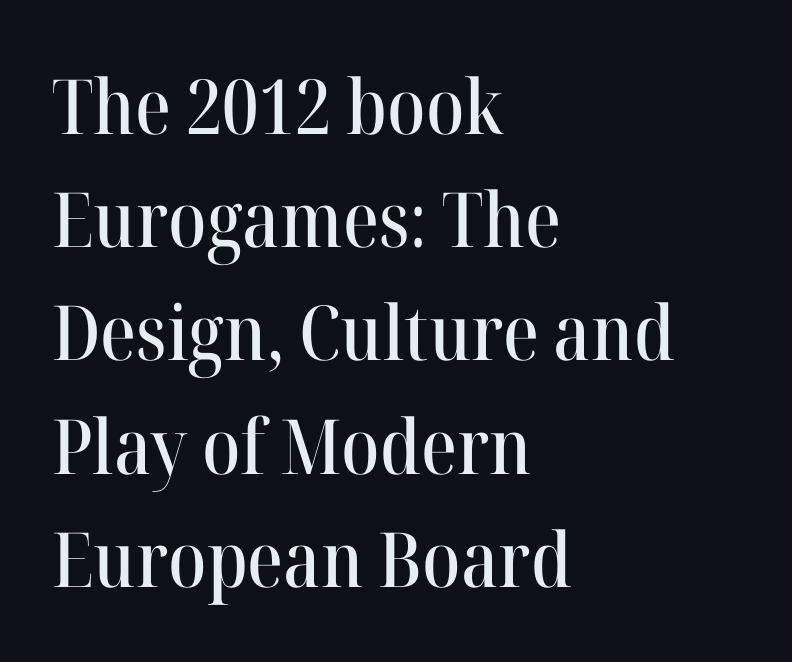
The characters display serif detailing at their extremities. Nothing unusual about the tracking: characters are spaced as the font intends. Varying glyph widths throughout — classic text-font behaviour. Quick note: not italic, upright. Glance below the letters and you will spot only blank space.
